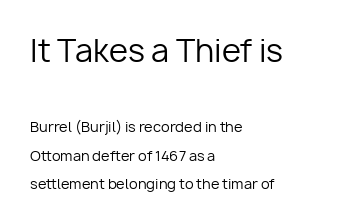
No letter is thick-stroked: the sample isn't bold. The letters in the upper block stand taller than those in the block below. The letters stand upright; this is a roman face. The passage shown is typed in a proportional face where columns would drift. The ragged edge is on the right, which tells us the setting is flush left. Caption: standard tracking, unaltered.
